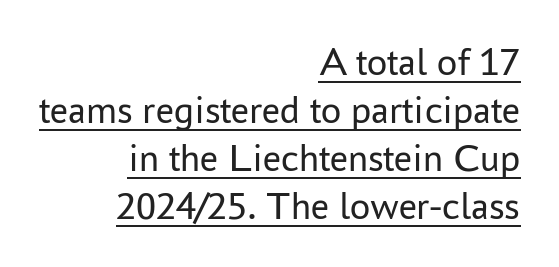
You can tell from the bare stems that sans-serif type was used. Tracking here is standard; glyphs follow each other at the usual distance. Each letter keeps its own natural width here, so spacing adapts to shape. The words here are underlined.
